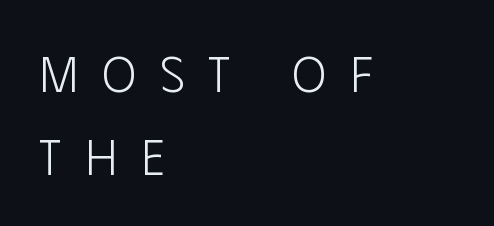
The image shows 51 px light, condensed sans-serif type, upright; set left-aligned, normal line spacing (1.63x), unusually wide letter spacing (+0.47 em), not underlined; low stroke contrast and a large x-height.
